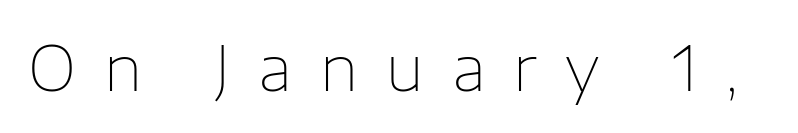
Q: Is the text bold? A: No.
Q: Is the text italic (slanted)? A: No, it is upright.
Q: Is the typeface a serif or a sans-serif typeface? A: Sans-serif.
Q: Is the text underlined? A: No.
Q: Is the spacing between letters normal or unusually wide? A: Unusually wide.
Q: Width (condensed, normal, or wide)? A: Normal.
Q: Stroke contrast? A: Low.
Q: x-height? A: Medium.
Q: Monospaced? A: No.
